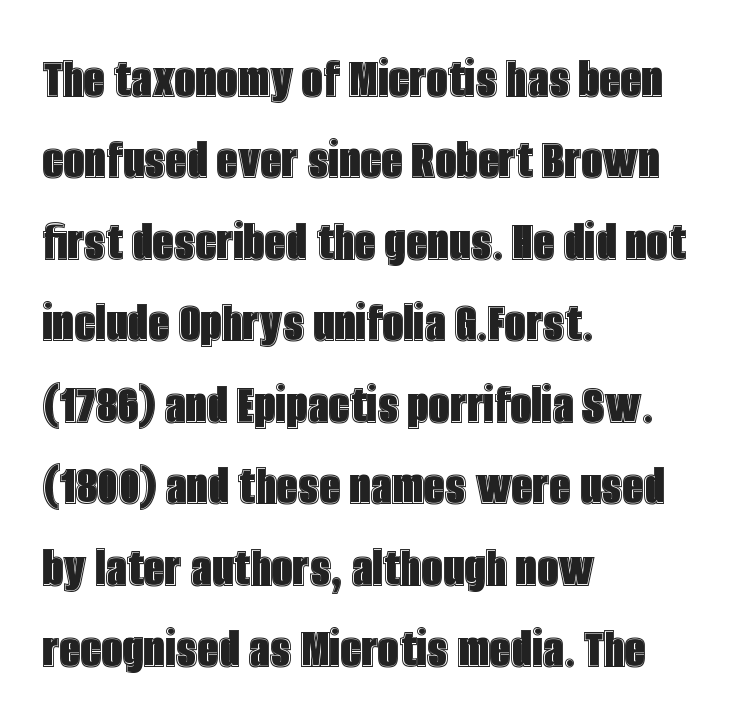
Q: Is the text italic (slanted)? A: No, it is upright.
Q: Is the text underlined? A: No.
Q: How is the paragraph aligned? A: Left-aligned.
Q: Is the spacing between letters normal or unusually wide? A: Normal.
Q: Is the spacing between lines tight, normal or loose? A: Normal.
Q: Width (condensed, normal, or wide)? A: Condensed.
Q: x-height? A: Large.
Q: Monospaced? A: No.
